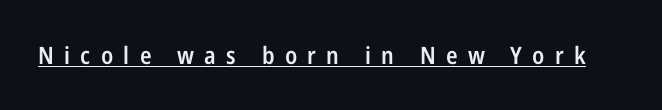
The image shows 24 px text type, upright; set unusually wide letter spacing (+0.43 em), underlined.
